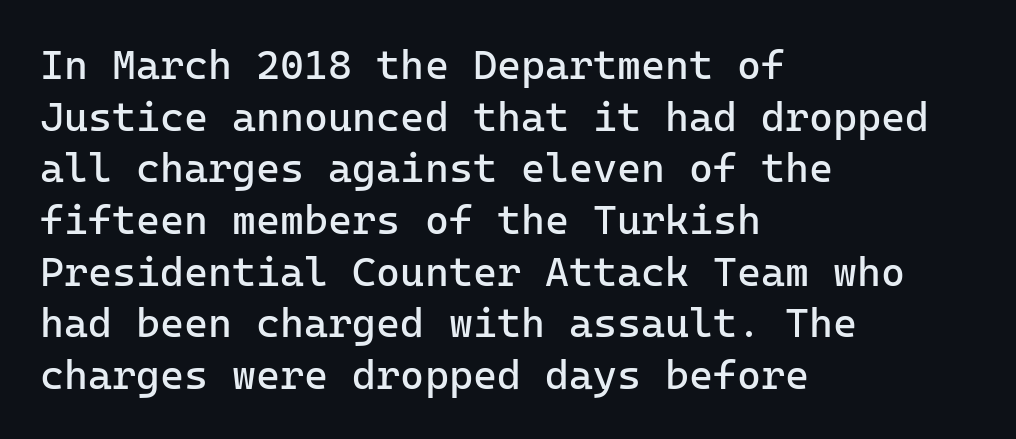
Rows of type keep a routine distance in the vertical direction. I'd call this a sans setting — the letters go barefoot. Standard letterfit; no display-style spreading of the glyphs. Is this a fixed-width face? Yes — each glyph sits in an identical cell.
